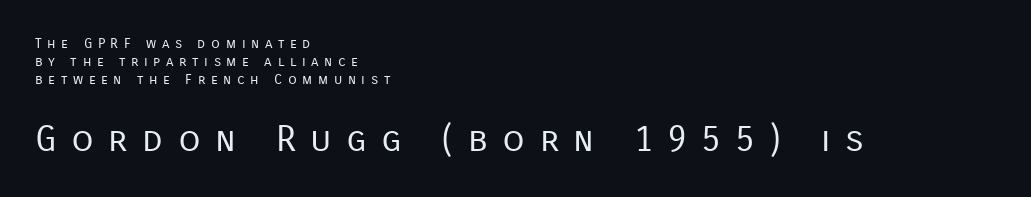
Regarding leading, the lines here are spaced in the standard way. Check under the words: just untouched page. The designer went with a sans here, leaving each stem footless. Loose tracking; the words dissolve into strings of separated letters.
